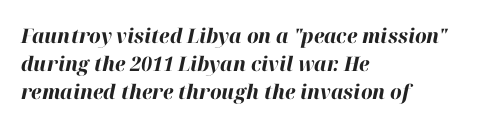
Q: Is the text bold? A: Yes.
Q: Is the text italic (slanted)? A: Yes, it leans right by about 12 degrees.
Q: Is the text underlined? A: No.
Q: How is the paragraph aligned? A: Left-aligned.
Q: Is the spacing between letters normal or unusually wide? A: Normal.
Q: Is the spacing between lines tight, normal or loose? A: Normal.
